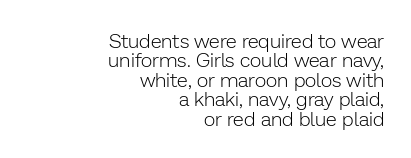
The image shows 20 px text type, upright; set right-aligned, tight line spacing (0.97x), normal letter spacing, not underlined.
